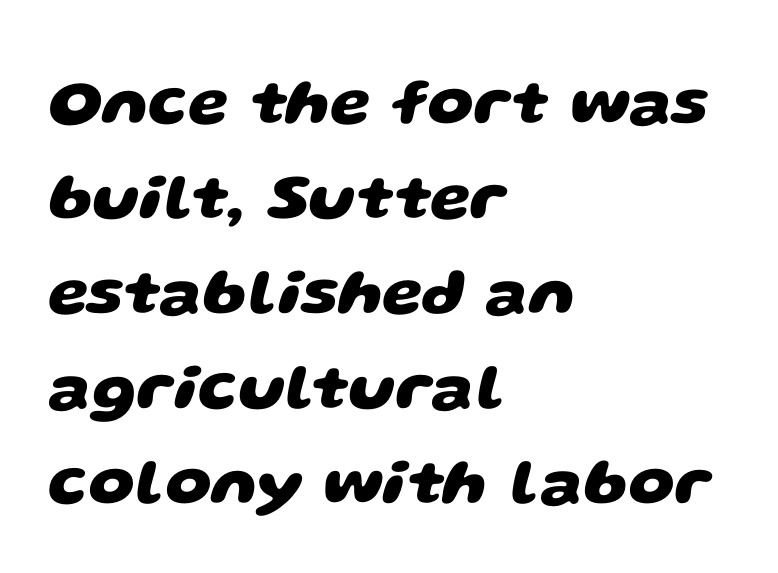
{"serif": "no", "bold": "yes", "weight": "heavy", "width": "wide", "stroke_contrast": "low", "x_height": "large", "monospaced": "no", "underline": "no", "align": "left", "line_spacing": "normal", "line_spacing_ratio": 1.46, "letter_spacing": "normal", "letter_spacing_em": 0.0, "glyph_px": 65}
